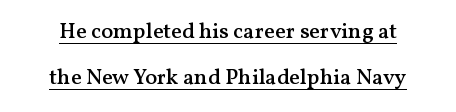
Does a line run under the words? Yes, clearly. The whitespace from short lines is split evenly between both sides. Short note: letters normally spaced. Compared with an ordinary text face, these strokes are moderately heavier — a semibold. Summary of vertical rhythm: relaxed, with wide interline spacing. This is the regular roman posture of the typeface.
